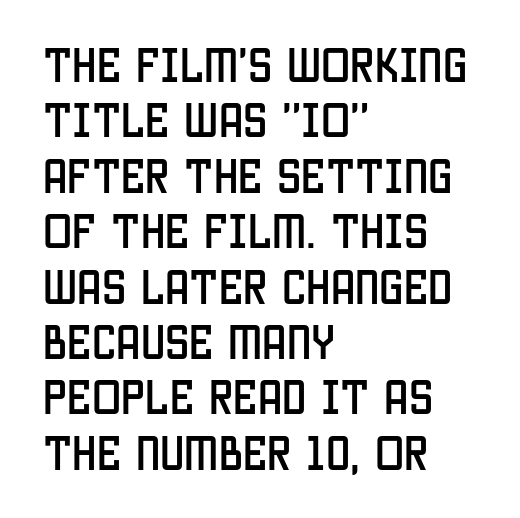
The image shows 39 px condensed sans-serif type, upright; set left-aligned, normal line spacing (1.42x), normal letter spacing, not underlined; low stroke contrast and a large x-height.
